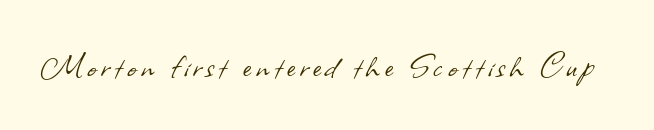
Q: Is the text bold? A: No.
Q: Is the typeface a serif or a sans-serif typeface? A: Sans-serif.
Q: Is the text underlined? A: No.
Q: Width (condensed, normal, or wide)? A: Normal.
Q: Stroke contrast? A: Low.
Q: x-height? A: Small.
Q: Monospaced? A: No.
